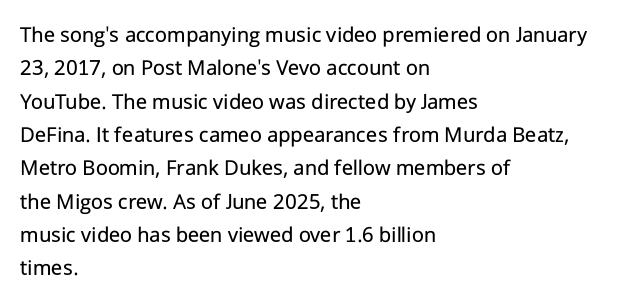
The image shows 23 px text type, upright; set left-aligned, normal line spacing (1.45x), normal letter spacing, not underlined.
